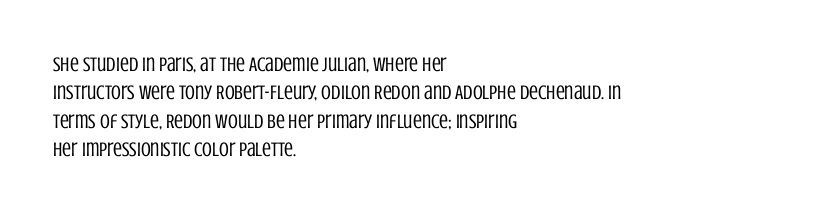
Q: Is the text bold? A: No.
Q: Is the text italic (slanted)? A: No, it is upright.
Q: Is the text underlined? A: No.
Q: How is the paragraph aligned? A: Left-aligned.
Q: Is the spacing between letters normal or unusually wide? A: Normal.
Q: Is the spacing between lines tight, normal or loose? A: Normal.
